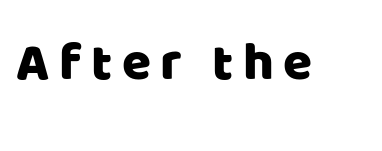
Q: Is the text italic (slanted)? A: No, it is upright.
Q: Is the typeface a serif or a sans-serif typeface? A: Sans-serif.
Q: Is the text underlined? A: No.
Q: Width (condensed, normal, or wide)? A: Normal.
Q: Stroke contrast? A: Low.
Q: x-height? A: Large.
Q: Monospaced? A: No.
